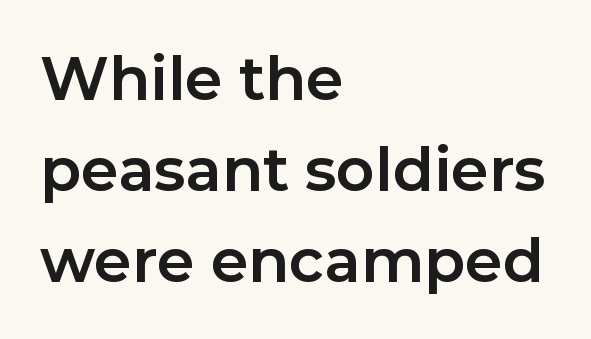
Q: Is the text bold? A: Yes.
Q: Is the text italic (slanted)? A: No, it is upright.
Q: Is the typeface a serif or a sans-serif typeface? A: Sans-serif.
Q: Is the text underlined? A: No.
Q: How is the paragraph aligned? A: Left-aligned.
Q: Is the spacing between letters normal or unusually wide? A: Normal.
Q: Is the spacing between lines tight, normal or loose? A: Normal.
Q: Width (condensed, normal, or wide)? A: Normal.
Q: Stroke contrast? A: Low.
Q: x-height? A: Medium.
Q: Monospaced? A: No.
